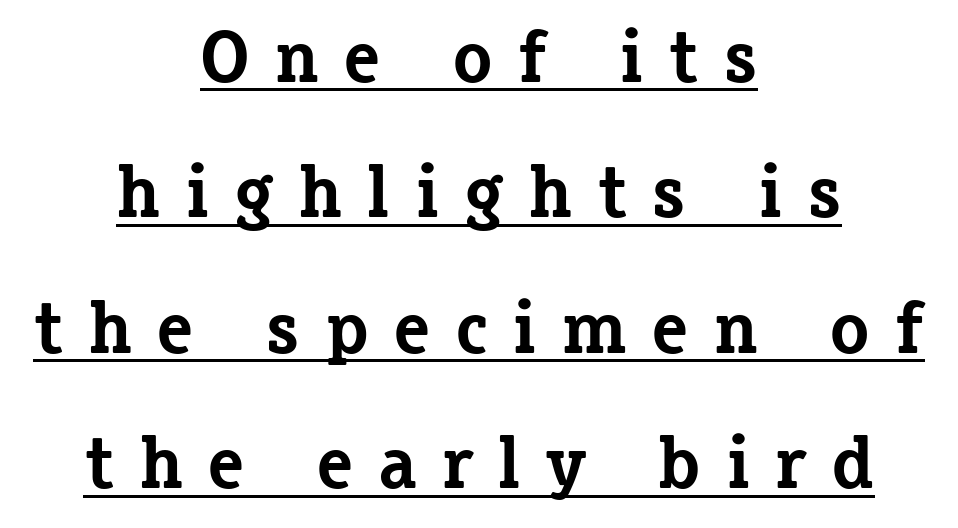
The image shows 74 px bold serif type, upright; set centered, line spacing 1.83x, unusually wide letter spacing (+0.33 em), underlined; low stroke contrast and a medium x-height.
